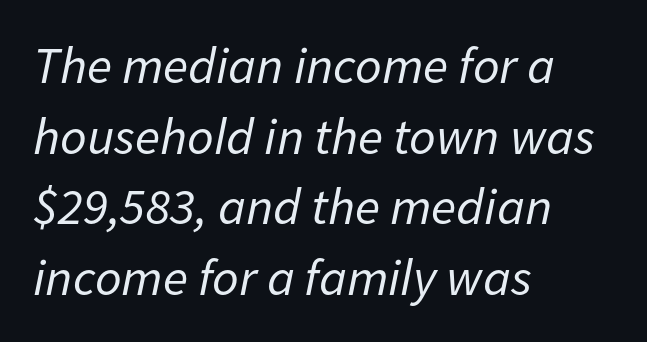
The image shows 52 px regular-weight type, italic (leaning right); set left-aligned, normal line spacing (1.36x), normal letter spacing, not underlined; low stroke contrast and a medium x-height.
